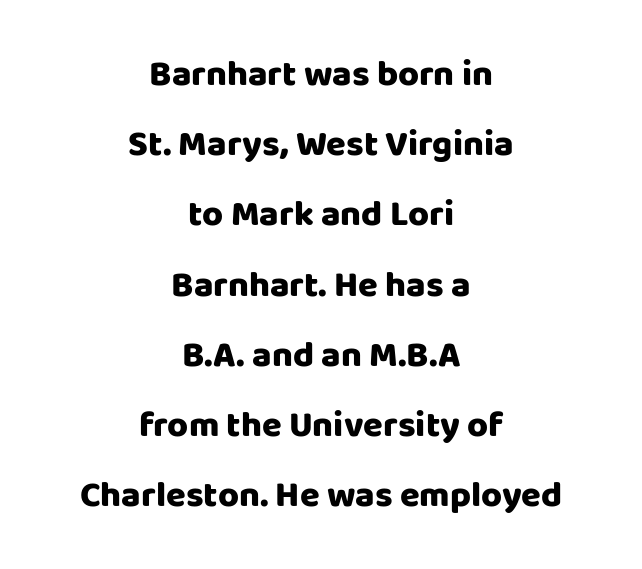
Q: Is the text bold? A: Yes.
Q: Is the text italic (slanted)? A: No, it is upright.
Q: Is the typeface a serif or a sans-serif typeface? A: Sans-serif.
Q: Is the text underlined? A: No.
Q: How is the paragraph aligned? A: Centered.
Q: Is the spacing between letters normal or unusually wide? A: Normal.
Q: Is the spacing between lines tight, normal or loose? A: Loose.
Q: Width (condensed, normal, or wide)? A: Normal.
Q: Stroke contrast? A: Low.
Q: x-height? A: Large.
Q: Monospaced? A: No.
